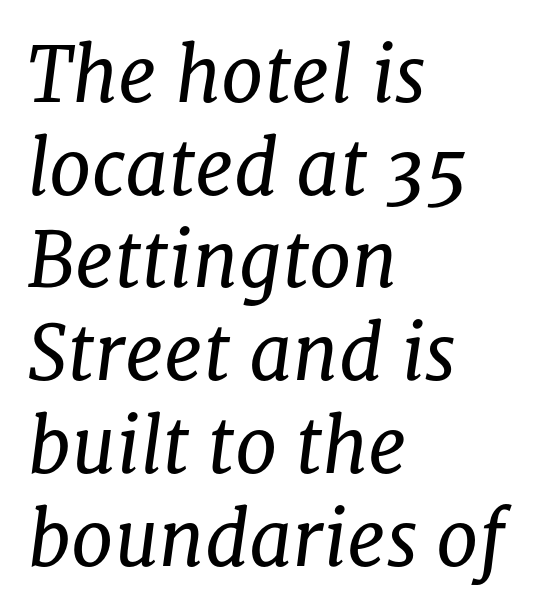
Q: Is the text bold? A: No.
Q: Is the text italic (slanted)? A: Yes, it leans right by about 8 degrees.
Q: Is the typeface a serif or a sans-serif typeface? A: Serif.
Q: Is the text underlined? A: No.
Q: How is the paragraph aligned? A: Left-aligned.
Q: Is the spacing between letters normal or unusually wide? A: Normal.
Q: Width (condensed, normal, or wide)? A: Normal.
Q: Stroke contrast? A: Low.
Q: x-height? A: Medium.
Q: Monospaced? A: No.
